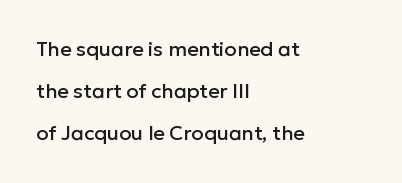
{"italic": "no", "underline": "no", "align": "left", "line_spacing": "loose", "line_spacing_ratio": 2.11, "letter_spacing": "normal", "letter_spacing_em": 0.0, "glyph_px": 20}
